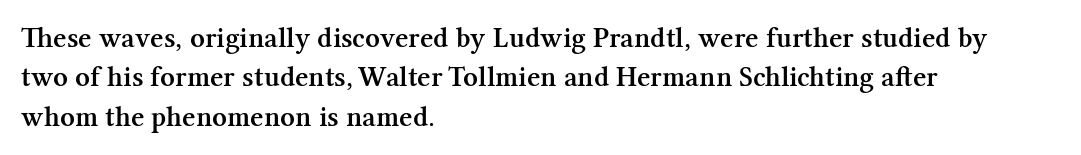
Left-aligned paragraph, ragged on the right. Posture: upright roman. No extra tracking has been applied to these lines. A bit beefed up — I'd call it semibold rather than bold.
